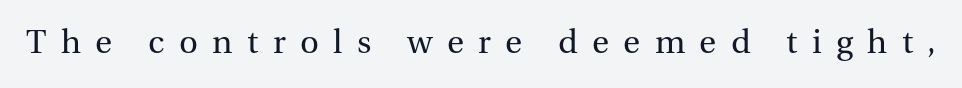
Q: Is the text bold? A: No.
Q: Is the text italic (slanted)? A: No, it is upright.
Q: Is the typeface a serif or a sans-serif typeface? A: Serif.
Q: Is the text underlined? A: No.
Q: Is the spacing between letters normal or unusually wide? A: Unusually wide.
Q: Width (condensed, normal, or wide)? A: Normal.
Q: Stroke contrast? A: Medium.
Q: x-height? A: Medium.
Q: Monospaced? A: No.
